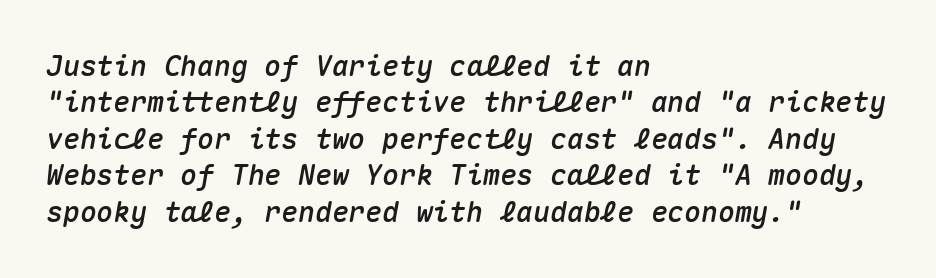
{"italic": "yes", "lean": "right", "slant_degrees": 10, "width": "normal", "stroke_contrast": "medium", "x_height": "medium", "monospaced": "yes", "underline": "no", "align": "left", "line_spacing": "normal", "line_spacing_ratio": 1.3, "letter_spacing": "normal", "letter_spacing_em": 0.0, "glyph_px": 28}
